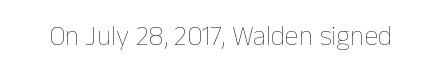
The image shows 28 px thin type, upright; set normal letter spacing, not underlined; low stroke contrast and a medium x-height.
